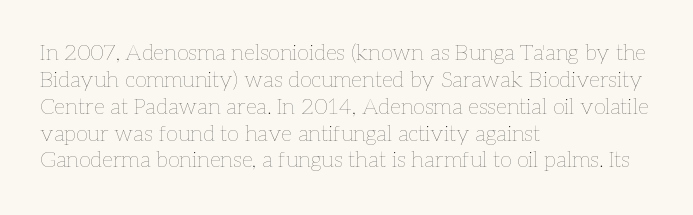
{"italic": "no", "bold": "no", "underline": "no", "align": "left", "line_spacing_ratio": 1.22, "letter_spacing": "normal", "letter_spacing_em": 0.0, "glyph_px": 22}
